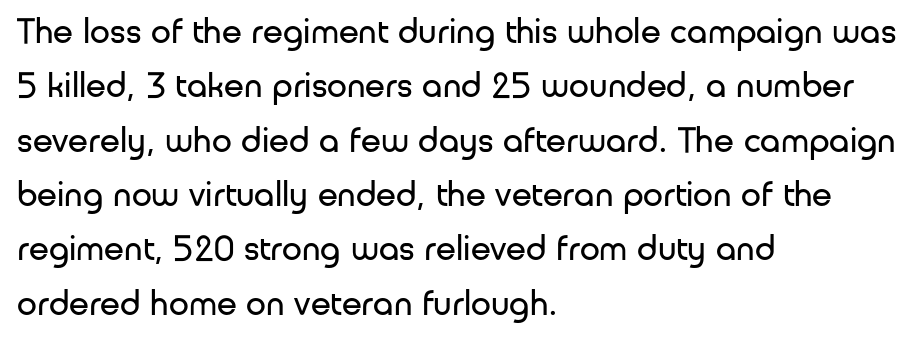
The image shows 36 px regular-weight sans-serif type, upright; set left-aligned, normal line spacing (1.51x), normal letter spacing, not underlined; low stroke contrast and a medium x-height.
